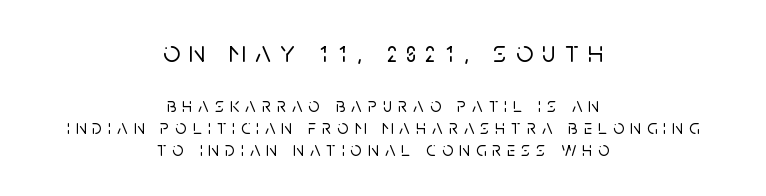
{"serif": "no", "italic": "no", "width": "normal", "stroke_contrast": "low", "x_height": "large", "monospaced": "no", "underline": "no", "align": "center", "line_spacing": "tight", "line_spacing_ratio": 1.12, "letter_spacing": "wide", "letter_spacing_em": 0.3, "larger_block": "first", "size_ratio": 1.5, "glyph_px": 30}
